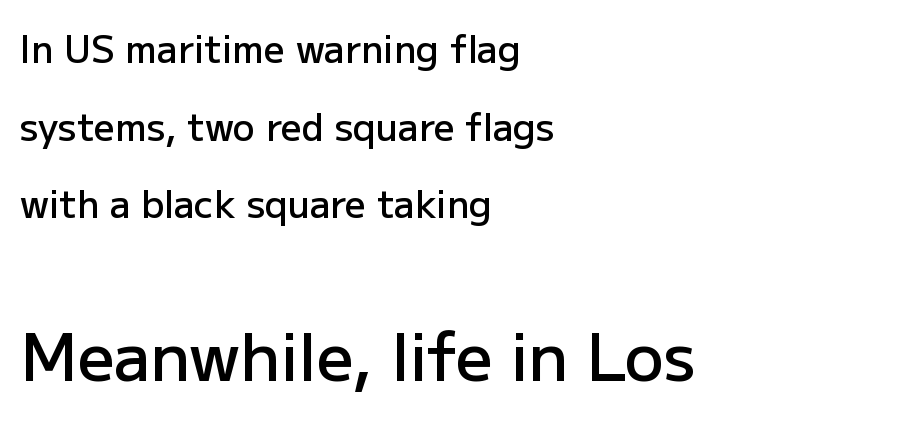
The image shows 65 px semibold sans-serif type, upright; set left-aligned, loose line spacing (2.1x), normal letter spacing, not underlined; the second (bottom) block is 1.76x larger; low stroke contrast and a medium x-height.
